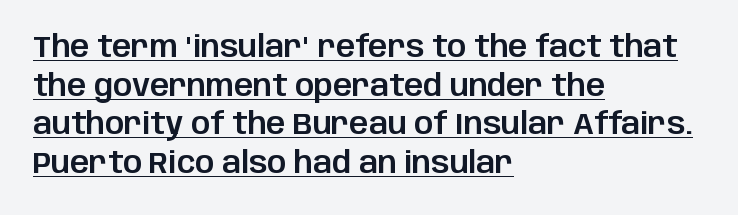
Q: Is the text italic (slanted)? A: No, it is upright.
Q: Is the typeface a serif or a sans-serif typeface? A: Sans-serif.
Q: Is the text underlined? A: Yes.
Q: How is the paragraph aligned? A: Left-aligned.
Q: Is the spacing between letters normal or unusually wide? A: Normal.
Q: Is the spacing between lines tight, normal or loose? A: Normal.
Q: Width (condensed, normal, or wide)? A: Normal.
Q: Stroke contrast? A: Low.
Q: x-height? A: Large.
Q: Monospaced? A: No.
